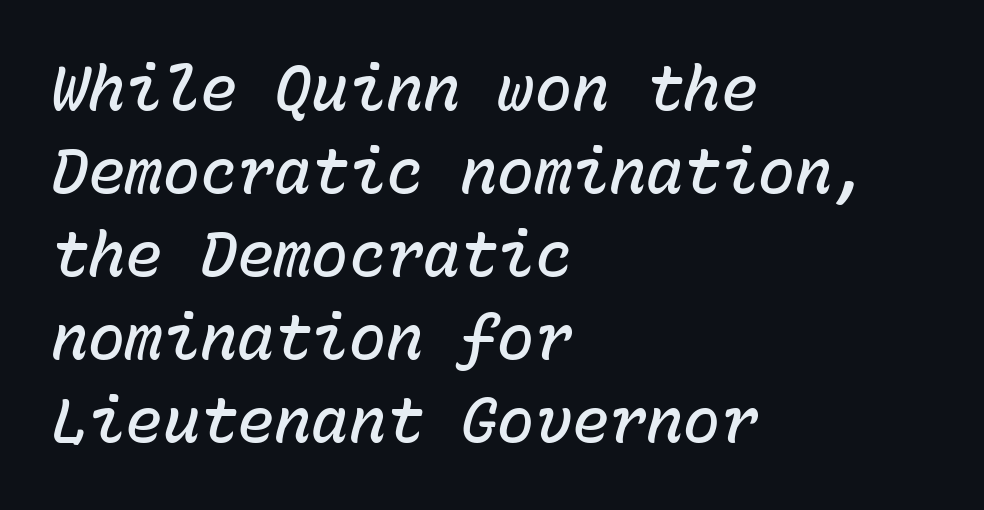
Plain, unruled lines of type. Rendered with sloped, italic letterforms. Line starts are locked; line ends wander. Monospaced: the letters line up in strict vertical columns.
